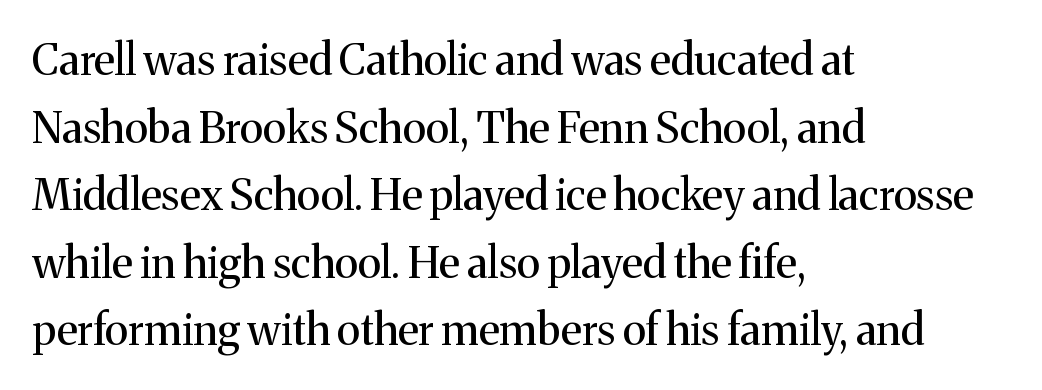
{"serif": "yes", "italic": "no", "bold": "no", "weight": "regular", "width": "normal", "stroke_contrast": "medium", "x_height": "medium", "monospaced": "no", "underline": "no", "align": "left", "line_spacing": "normal", "line_spacing_ratio": 1.57, "letter_spacing": "normal", "letter_spacing_em": 0.0, "glyph_px": 43}
